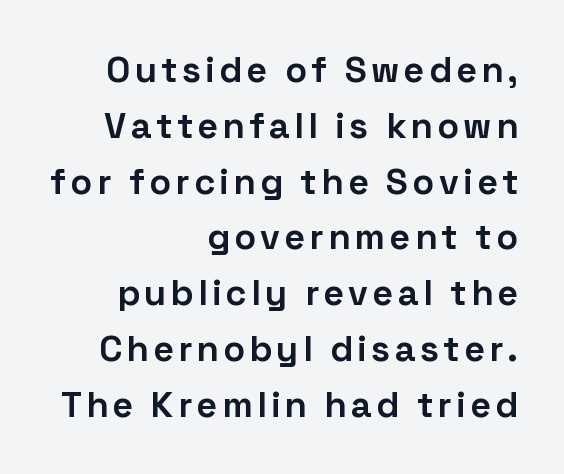
The image shows 36 px bold sans-serif type, upright; set right-aligned, normal line spacing (1.55x), not underlined; low stroke contrast and a medium x-height.
